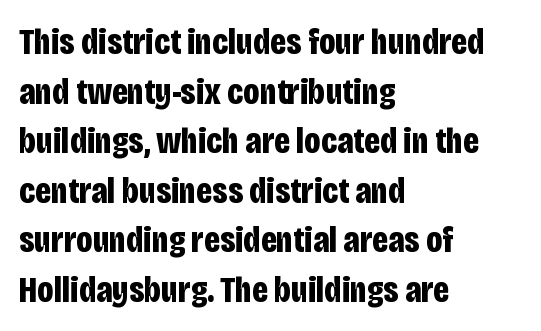
Serif or sans? Sans — the stroke terminals are bare. Pretty heavy lettering here — definitely bold. Which margin do the lines hug? The left one — the right edge is uneven. Does the leading feel generous? No, just average. This is the regular roman posture of the typeface. Spacing verdict: proportional, widths tailored to each character.
